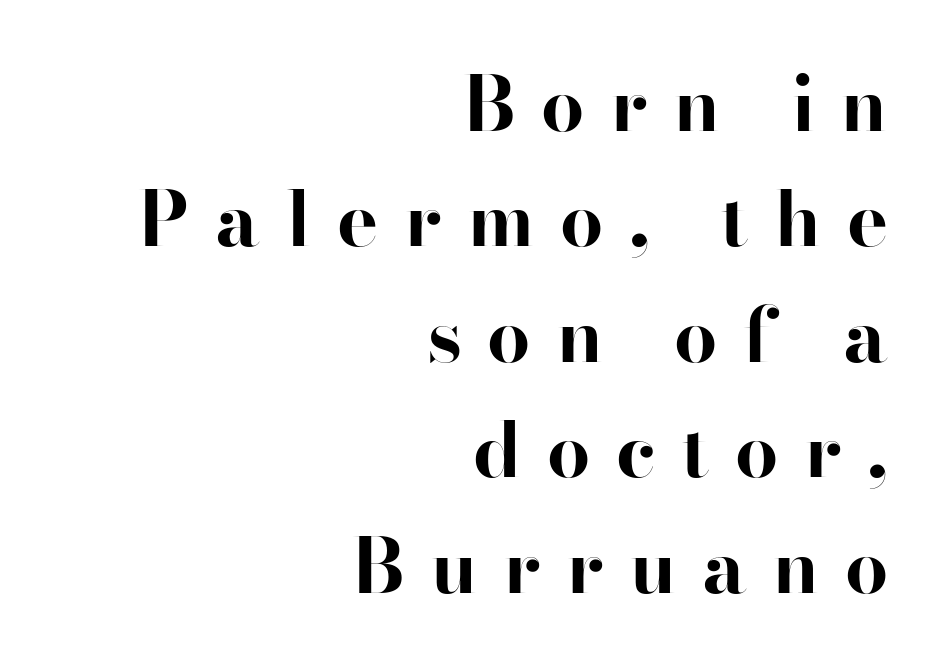
Q: Is the text bold? A: Yes.
Q: Is the text italic (slanted)? A: No, it is upright.
Q: Is the typeface a serif or a sans-serif typeface? A: Serif.
Q: Is the text underlined? A: No.
Q: How is the paragraph aligned? A: Right-aligned.
Q: Is the spacing between letters normal or unusually wide? A: Unusually wide.
Q: Is the spacing between lines tight, normal or loose? A: Normal.
Q: Width (condensed, normal, or wide)? A: Normal.
Q: Stroke contrast? A: High.
Q: x-height? A: Small.
Q: Monospaced? A: No.
